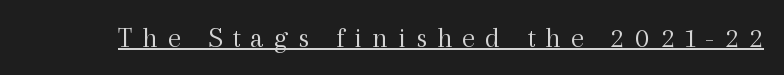
The image shows 29 px light serif type, upright; set unusually wide letter spacing (+0.35 em), underlined; a medium x-height.
